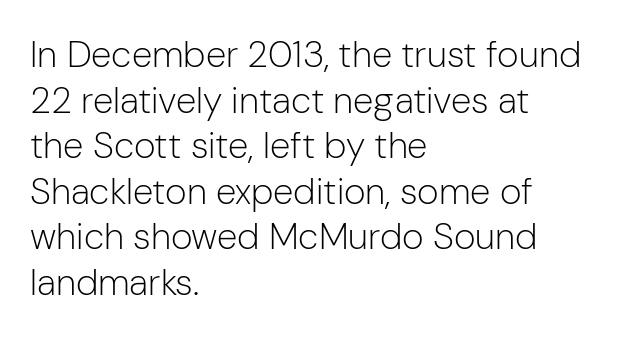
To sum up the face: it is a sans, with no serifs. A typesetter would call this proportional, since set widths differ per character. Caption: standard tracking, unaltered. Does the copy run flush right? No — it runs flush left.
